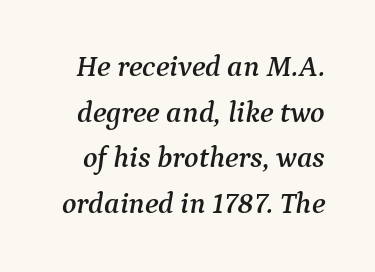
This sample has the flowing, uneven cadence of proportional lettering. Evenly set lines give the paragraph a standard silhouette. The specimen reads as italic at a glance. Look at the tracking — it's just the regular setting, nothing added. Letters rest on an invisible, unmarked baseline. What kind of face is this? One with serifs.
